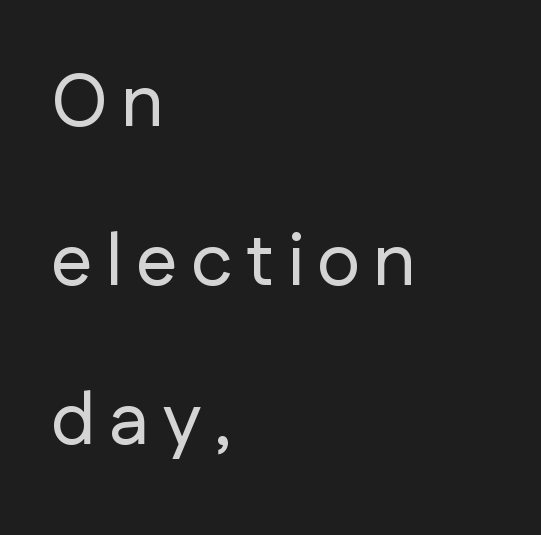
{"serif": "no", "italic": "no", "width": "normal", "stroke_contrast": "low", "x_height": "medium", "monospaced": "no", "underline": "no", "align": "left", "line_spacing": "loose", "line_spacing_ratio": 2.15, "glyph_px": 74}
